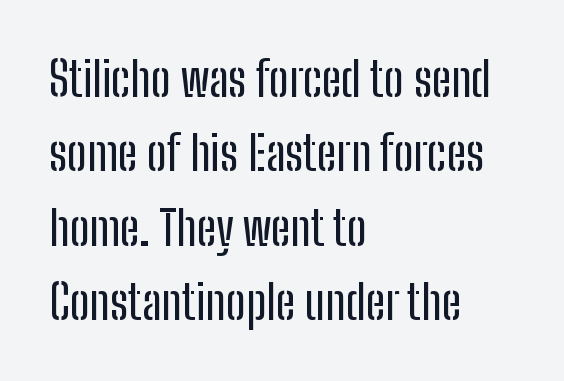
Do the characters align in a grid? No, the font is proportional. Classification — sans serif. The words here are not underlined. Successive baselines arrive at the customary interval. Does the lettering tilt? It doesn't — this is upright. Notice how the passage keeps a crisp vertical edge on the left only.
